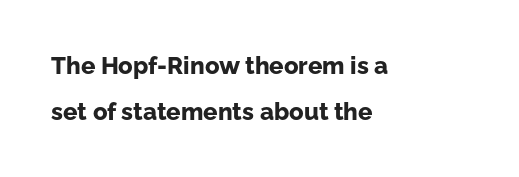
Q: Is the text bold? A: Yes.
Q: Is the text italic (slanted)? A: No, it is upright.
Q: Is the text underlined? A: No.
Q: How is the paragraph aligned? A: Left-aligned.
Q: Is the spacing between letters normal or unusually wide? A: Normal.
Q: Is the spacing between lines tight, normal or loose? A: Loose.
